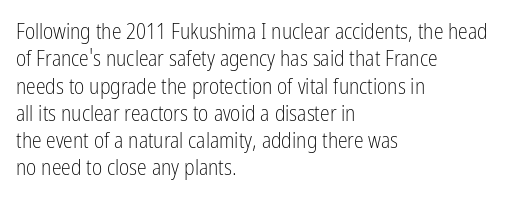
Q: Is the text bold? A: No.
Q: Is the text italic (slanted)? A: No, it is upright.
Q: Is the text underlined? A: No.
Q: How is the paragraph aligned? A: Left-aligned.
Q: Is the spacing between letters normal or unusually wide? A: Normal.
